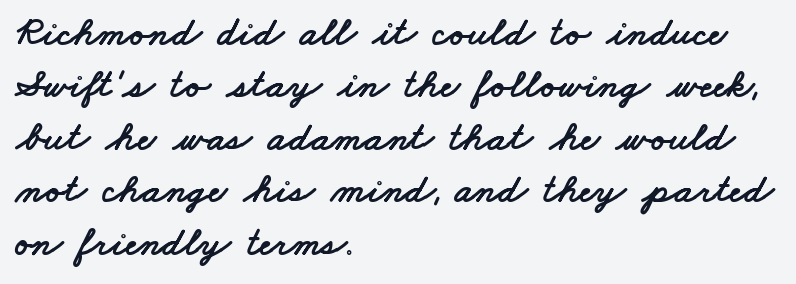
The image shows 41 px wide sans-serif type; set left-aligned, normal line spacing (1.28x), normal letter spacing, not underlined; low stroke contrast and a small x-height.
